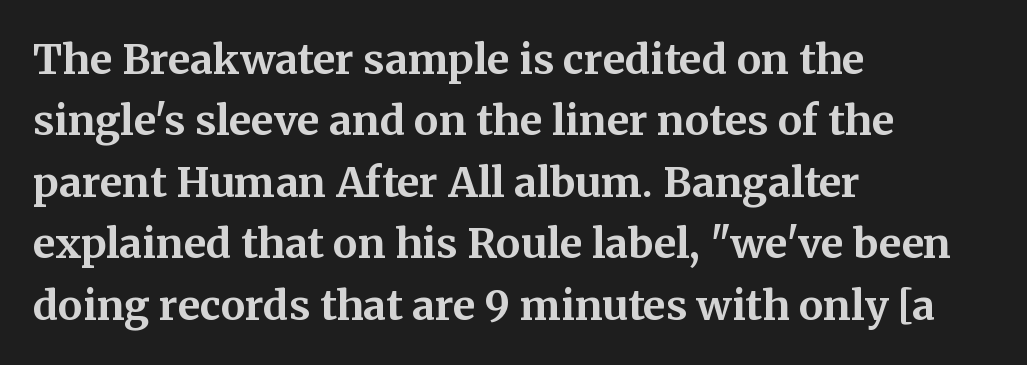
Underlining? Definitely not there. The lines in this sample share a left origin and differ only in where they stop. Spacing between characters is what you'd get straight out of the box. Ascenders rise straight up at ninety degrees.
